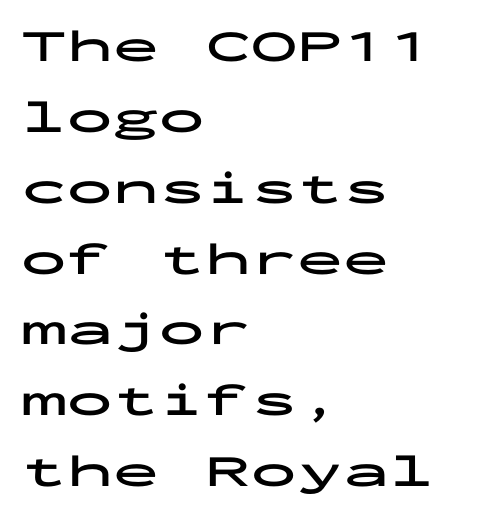
Note the uniform advance width — an 'i' takes as much space as an 'm'. Casual observation: everything's shoved over to the left. Observe the absence of serifs on each vertical stroke in this sample. Check under the words: just untouched page.
